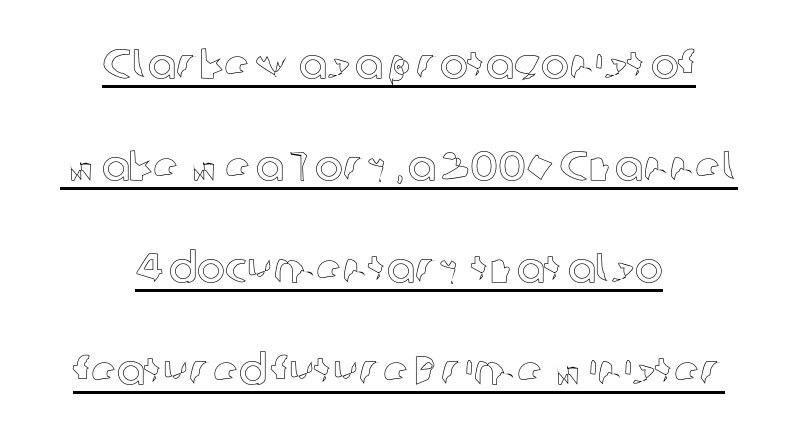
The image shows 42 px text type, upright; set centered, loose line spacing (2.43x), normal letter spacing, underlined; a medium x-height.
